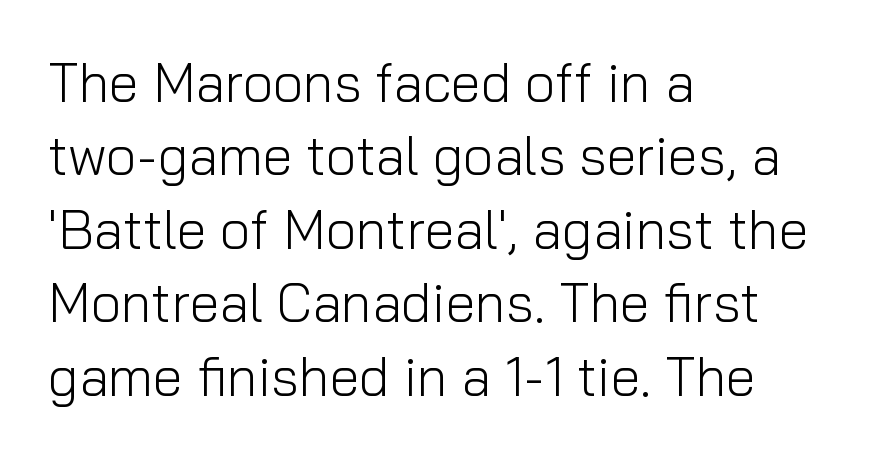
{"serif": "no", "italic": "no", "bold": "no", "weight": "light", "width": "normal", "stroke_contrast": "low", "x_height": "medium", "monospaced": "no", "underline": "no", "align": "left", "line_spacing": "normal", "line_spacing_ratio": 1.36, "letter_spacing": "normal", "letter_spacing_em": 0.0, "glyph_px": 54}
